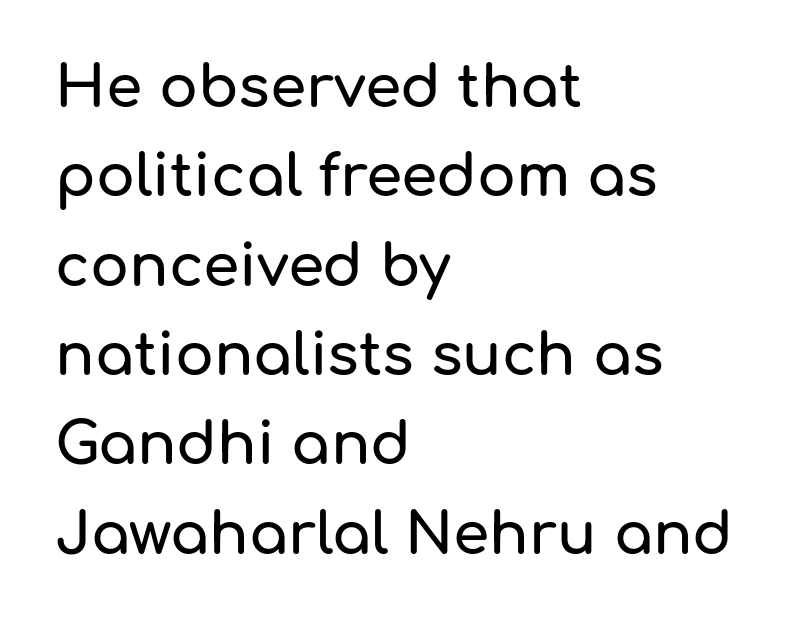
Q: Is the text italic (slanted)? A: No, it is upright.
Q: Is the typeface a serif or a sans-serif typeface? A: Sans-serif.
Q: Is the text underlined? A: No.
Q: How is the paragraph aligned? A: Left-aligned.
Q: Is the spacing between letters normal or unusually wide? A: Normal.
Q: Is the spacing between lines tight, normal or loose? A: Normal.
Q: Width (condensed, normal, or wide)? A: Normal.
Q: Stroke contrast? A: Low.
Q: x-height? A: Medium.
Q: Monospaced? A: No.
